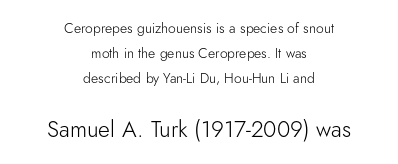
{"italic": "no", "bold": "no", "underline": "no", "align": "center", "line_spacing_ratio": 1.79, "letter_spacing": "normal", "letter_spacing_em": 0.0, "larger_block": "second", "size_ratio": 1.64, "glyph_px": 23}
